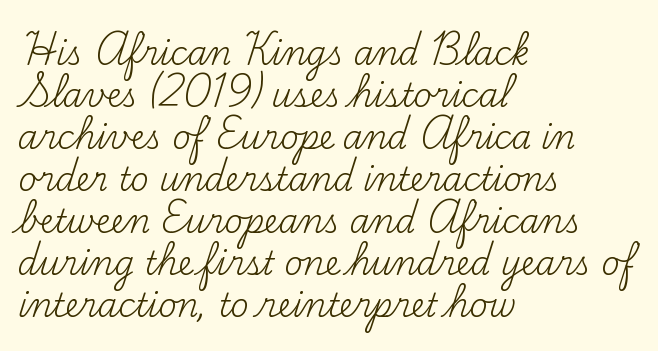
The image shows 32 px regular-weight serif type; set left-aligned, normal line spacing (1.31x), normal letter spacing, not underlined; medium stroke contrast and a small x-height.
